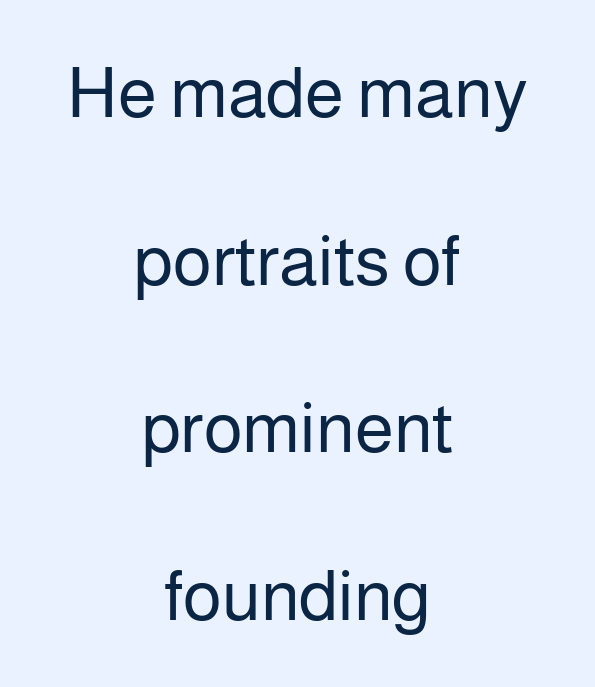
Q: Is the text bold? A: No.
Q: Is the text italic (slanted)? A: No, it is upright.
Q: Is the typeface a serif or a sans-serif typeface? A: Sans-serif.
Q: Is the text underlined? A: No.
Q: How is the paragraph aligned? A: Centered.
Q: Is the spacing between letters normal or unusually wide? A: Normal.
Q: Is the spacing between lines tight, normal or loose? A: Loose.
Q: Width (condensed, normal, or wide)? A: Normal.
Q: Stroke contrast? A: Low.
Q: x-height? A: Medium.
Q: Monospaced? A: No.
